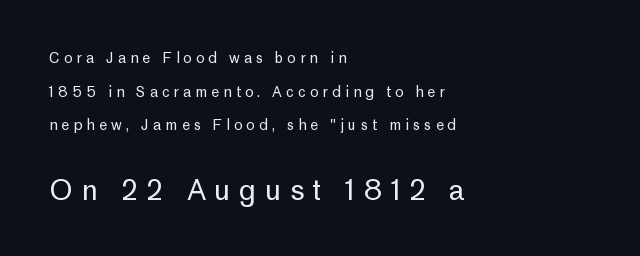
Q: Is the text bold? A: No.
Q: Is the text italic (slanted)? A: No, it is upright.
Q: Is the typeface a serif or a sans-serif typeface? A: Sans-serif.
Q: Is the text underlined? A: No.
Q: How is the paragraph aligned? A: Left-aligned.
Q: Is the spacing between letters normal or unusually wide? A: Unusually wide.
Q: Is the spacing between lines tight, normal or loose? A: Loose.
Q: Which block of text is set in a larger size, the first (top) or the second (bottom)? A: The second (bottom) one.
Q: Width (condensed, normal, or wide)? A: Normal.
Q: Stroke contrast? A: Low.
Q: x-height? A: Medium.
Q: Monospaced? A: No.
